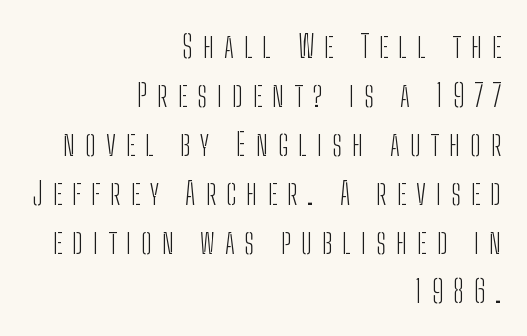
The image shows 32 px light, condensed sans-serif type, upright; set right-aligned, normal line spacing (1.53x), unusually wide letter spacing (+0.31 em), not underlined; low stroke contrast and a medium x-height.
